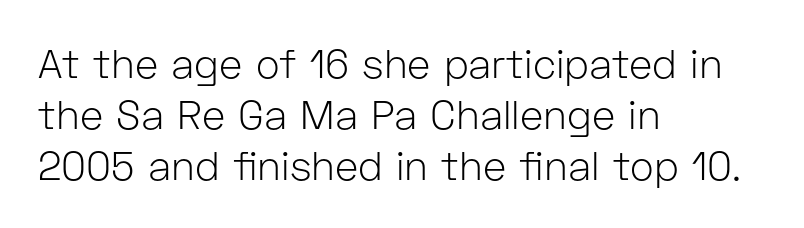
Q: Is the text bold? A: No.
Q: Is the text italic (slanted)? A: No, it is upright.
Q: Is the typeface a serif or a sans-serif typeface? A: Sans-serif.
Q: Is the text underlined? A: No.
Q: How is the paragraph aligned? A: Left-aligned.
Q: Is the spacing between letters normal or unusually wide? A: Normal.
Q: Is the spacing between lines tight, normal or loose? A: Normal.
Q: Width (condensed, normal, or wide)? A: Normal.
Q: Stroke contrast? A: Low.
Q: x-height? A: Medium.
Q: Monospaced? A: No.
